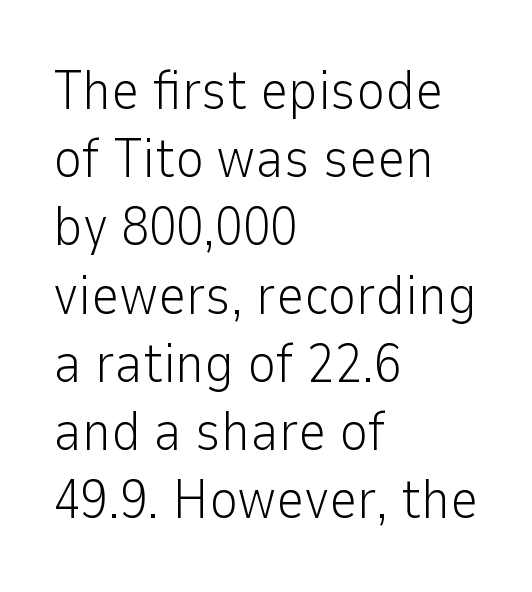
{"serif": "no", "italic": "no", "bold": "no", "weight": "light", "width": "normal", "stroke_contrast": "low", "x_height": "medium", "monospaced": "no", "underline": "no", "align": "left", "line_spacing_ratio": 1.24, "letter_spacing": "normal", "letter_spacing_em": 0.0, "glyph_px": 55}
